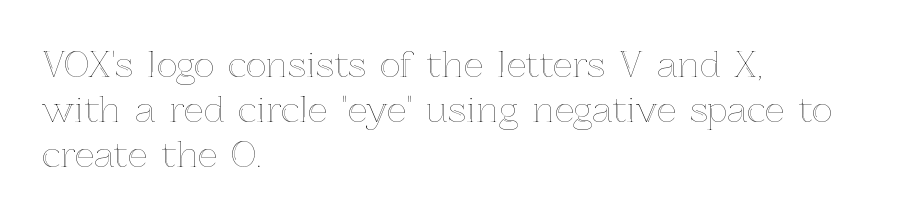
{"italic": "no", "width": "normal", "x_height": "medium", "monospaced": "no", "underline": "no", "align": "left", "line_spacing": "normal", "line_spacing_ratio": 1.29, "letter_spacing": "normal", "letter_spacing_em": 0.0, "glyph_px": 35}
